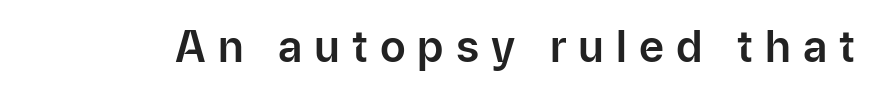
{"serif": "no", "italic": "no", "width": "normal", "stroke_contrast": "low", "x_height": "medium", "monospaced": "no", "underline": "no", "letter_spacing": "wide", "letter_spacing_em": 0.28, "glyph_px": 43}
